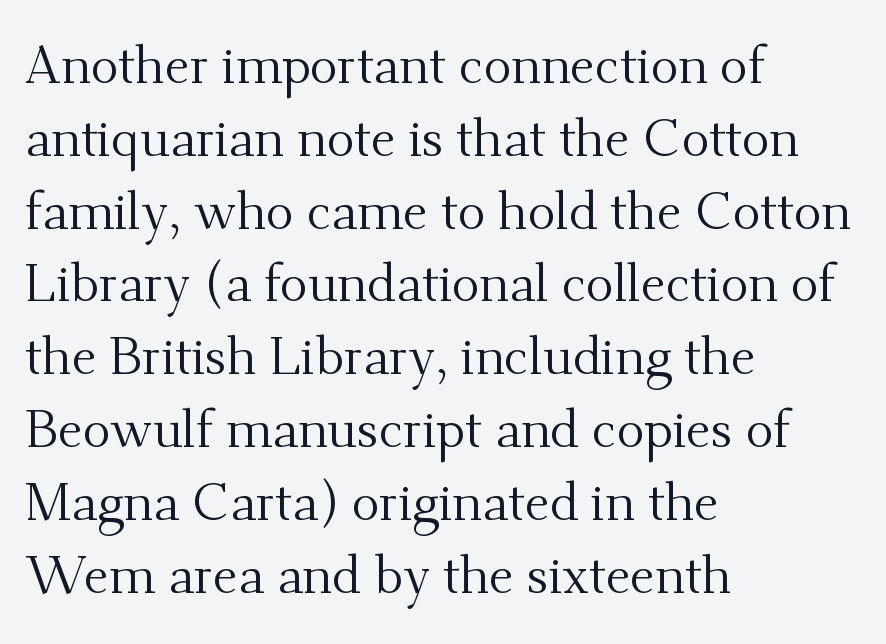
{"serif": "yes", "italic": "no", "bold": "no", "weight": "regular", "width": "normal", "stroke_contrast": "medium", "x_height": "small", "monospaced": "no", "underline": "no", "align": "left", "line_spacing": "normal", "line_spacing_ratio": 1.4, "letter_spacing": "normal", "letter_spacing_em": 0.0, "glyph_px": 52}
